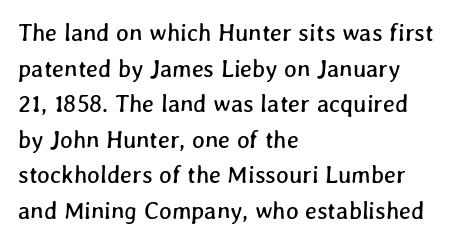
The image shows 24 px text type; set left-aligned, normal line spacing (1.48x), normal letter spacing, not underlined.
